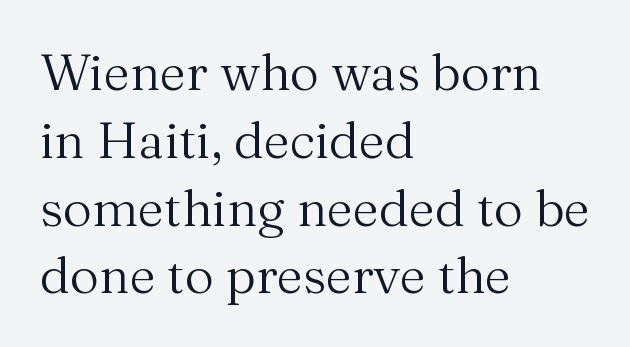
The image shows 51 px regular-weight serif type, upright; set left-aligned, normal line spacing (1.33x), normal letter spacing, not underlined; medium stroke contrast and a medium x-height.
